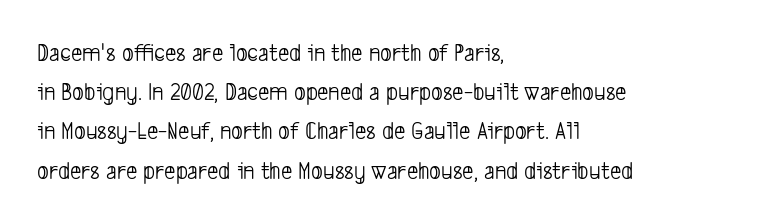
Q: Is the text bold? A: No.
Q: Is the text underlined? A: No.
Q: How is the paragraph aligned? A: Left-aligned.
Q: Is the spacing between letters normal or unusually wide? A: Normal.
Q: Is the spacing between lines tight, normal or loose? A: Normal.
